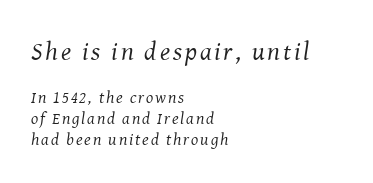
{"italic": "yes", "lean": "right", "slant_degrees": 8, "bold": "no", "underline": "no", "align": "left", "line_spacing_ratio": 1.23, "larger_block": "first", "size_ratio": 1.53, "glyph_px": 26}
